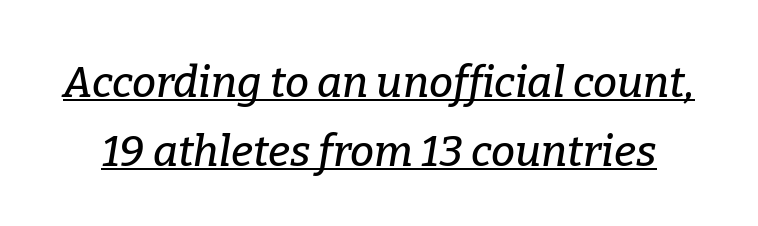
Decoration check: the copy is underlined. Yep, those are serifs on the letters. The horizontal fit of the characters is conventional and even. The vertical gap from one line to the next is medium. Think of a printed novel: that variable character pitch is what you see here. Compared with ordinary roman type, these characters are visibly tilted.
